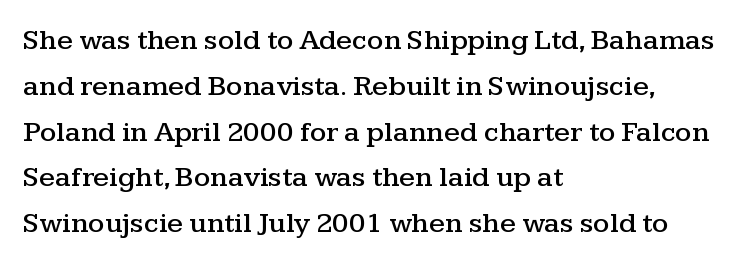
The image shows 29 px wide serif type, upright; set left-aligned, normal line spacing (1.58x), normal letter spacing, not underlined; medium stroke contrast and a medium x-height.
